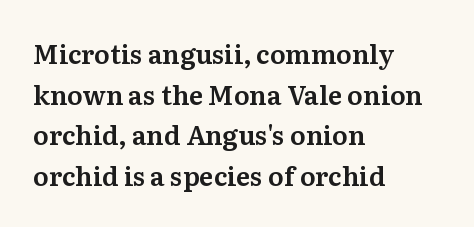
{"italic": "no", "underline": "no", "align": "left", "line_spacing": "normal", "line_spacing_ratio": 1.56, "letter_spacing": "normal", "letter_spacing_em": 0.0, "glyph_px": 26}
